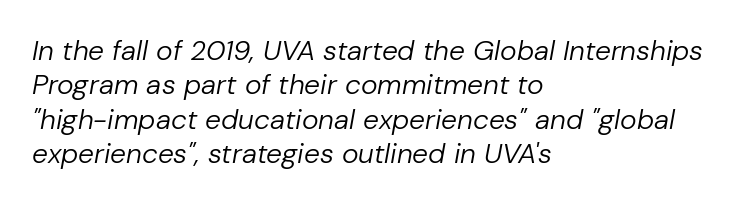
The image shows 28 px regular-weight type, italic (leaning right); set left-aligned, line spacing 1.23x, normal letter spacing, not underlined; low stroke contrast and a medium x-height.
